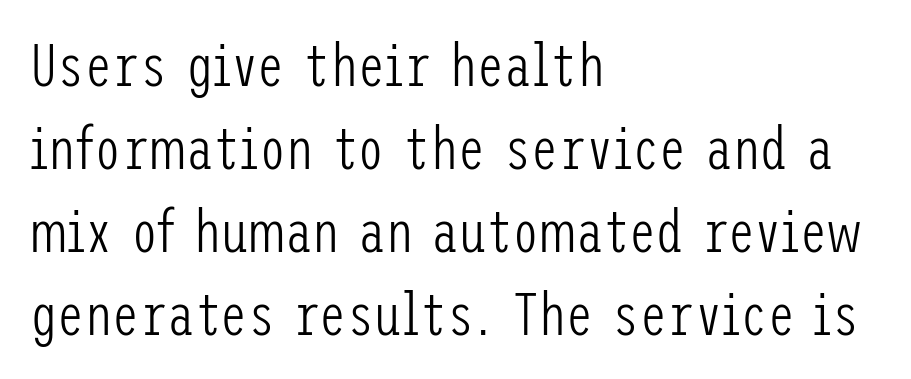
Characters remain perfectly vertical along every line. The rows are spaced the way most documents space them. The passage shown is typeset with a sans-serif family. This is not heavy type; no bold has been used. The horizontal fit of the characters is conventional and even.
